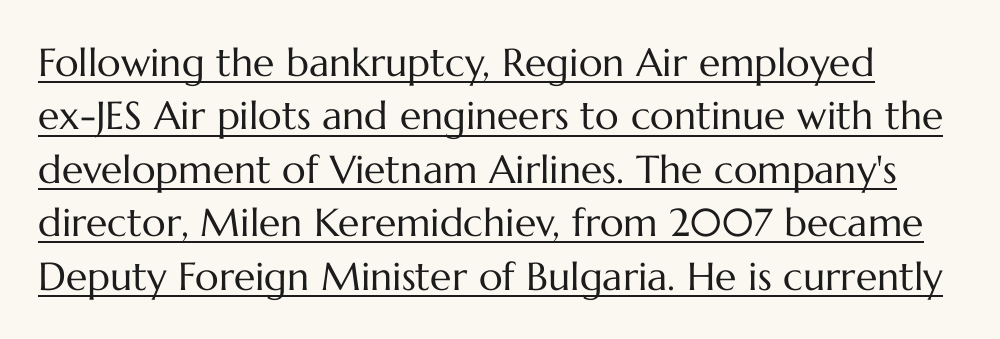
Q: Is the text bold? A: No.
Q: Is the text italic (slanted)? A: No, it is upright.
Q: Is the text underlined? A: Yes.
Q: Is the spacing between letters normal or unusually wide? A: Normal.
Q: Is the spacing between lines tight, normal or loose? A: Normal.
Q: Width (condensed, normal, or wide)? A: Normal.
Q: Stroke contrast? A: Medium.
Q: x-height? A: Medium.
Q: Monospaced? A: No.
